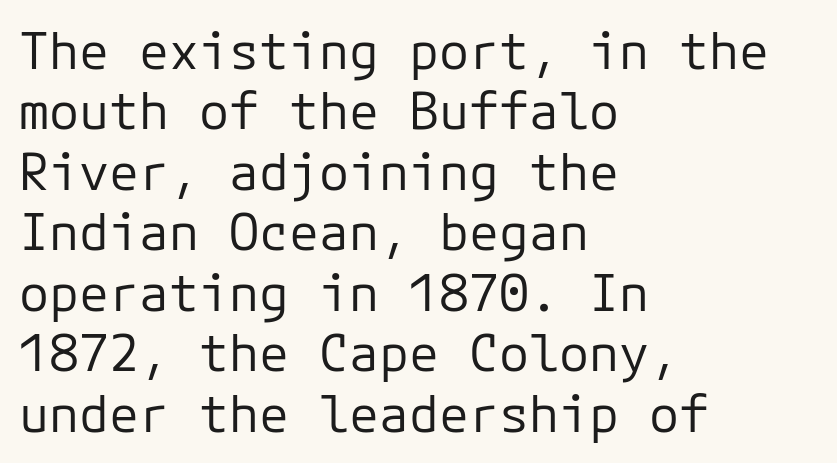
The image shows 50 px regular-weight sans-serif type, upright, monospaced; set left-aligned, line spacing 1.21x, normal letter spacing, not underlined; low stroke contrast and a medium x-height.
